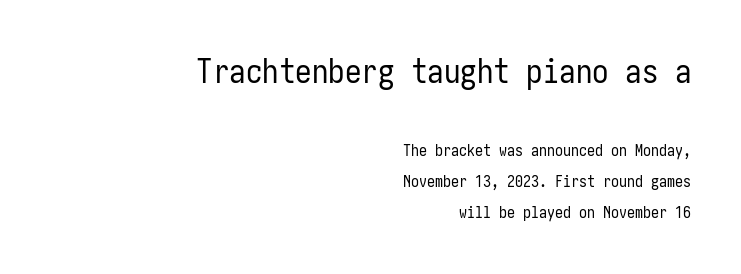
Q: Is the text bold? A: No.
Q: Is the text italic (slanted)? A: No, it is upright.
Q: Is the typeface a serif or a sans-serif typeface? A: Sans-serif.
Q: Is the text underlined? A: No.
Q: How is the paragraph aligned? A: Right-aligned.
Q: Is the spacing between letters normal or unusually wide? A: Normal.
Q: Is the spacing between lines tight, normal or loose? A: Loose.
Q: Which block of text is set in a larger size, the first (top) or the second (bottom)? A: The first (top) one.
Q: Width (condensed, normal, or wide)? A: Condensed.
Q: Stroke contrast? A: Low.
Q: x-height? A: Medium.
